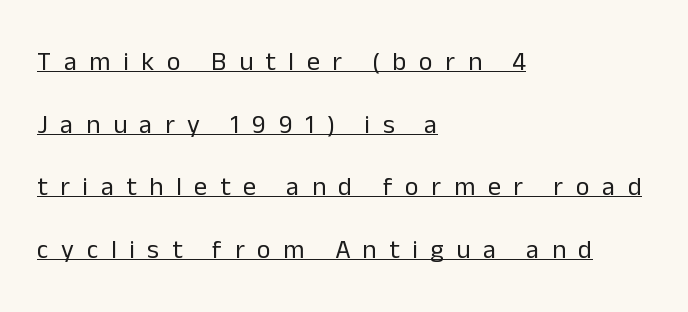
The image shows 26 px text type, upright; set left-aligned, loose line spacing (2.41x), unusually wide letter spacing (+0.49 em), underlined.
